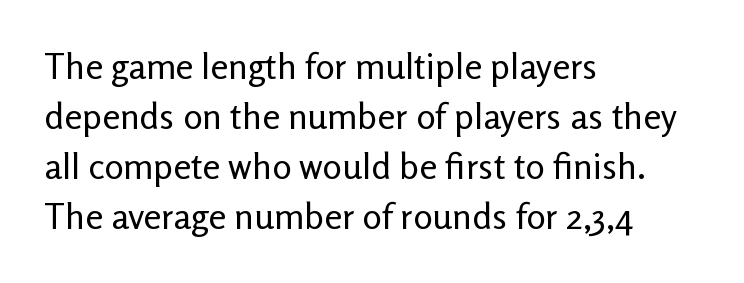
Q: Is the text bold? A: No.
Q: Is the text italic (slanted)? A: No, it is upright.
Q: Is the typeface a serif or a sans-serif typeface? A: Sans-serif.
Q: Is the text underlined? A: No.
Q: How is the paragraph aligned? A: Left-aligned.
Q: Is the spacing between letters normal or unusually wide? A: Normal.
Q: Is the spacing between lines tight, normal or loose? A: Normal.
Q: Width (condensed, normal, or wide)? A: Normal.
Q: Stroke contrast? A: Low.
Q: x-height? A: Medium.
Q: Monospaced? A: No.
